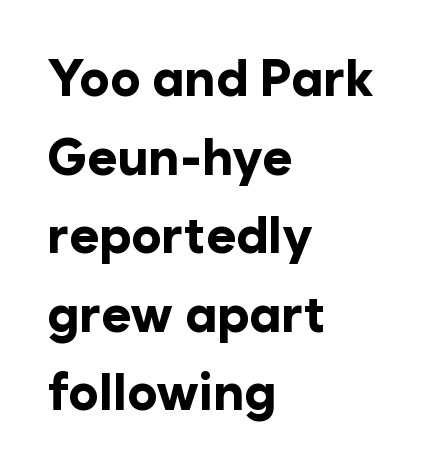
{"serif": "no", "italic": "no", "bold": "yes", "weight": "bold", "width": "normal", "stroke_contrast": "low", "x_height": "medium", "monospaced": "no", "underline": "no", "align": "left", "line_spacing": "normal", "line_spacing_ratio": 1.54, "letter_spacing": "normal", "letter_spacing_em": 0.0, "glyph_px": 51}
